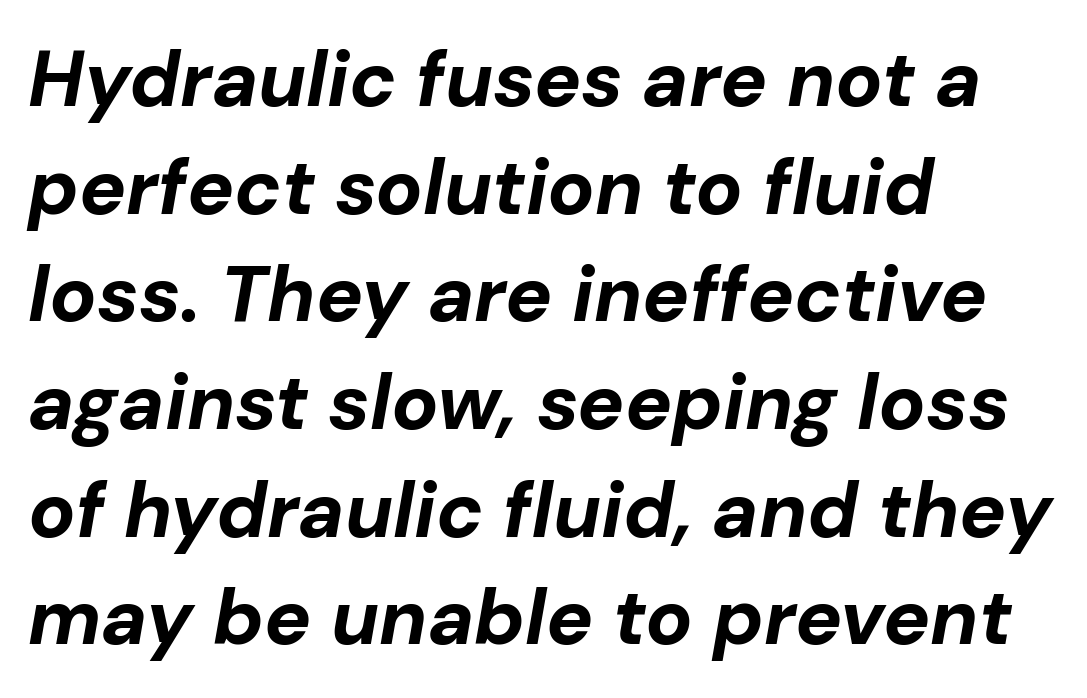
Q: Is the text bold? A: Yes.
Q: Is the text italic (slanted)? A: Yes, it leans right by about 10 degrees.
Q: Is the text underlined? A: No.
Q: How is the paragraph aligned? A: Left-aligned.
Q: Is the spacing between letters normal or unusually wide? A: Normal.
Q: Is the spacing between lines tight, normal or loose? A: Normal.
Q: Width (condensed, normal, or wide)? A: Normal.
Q: Stroke contrast? A: Low.
Q: x-height? A: Medium.
Q: Monospaced? A: No.
